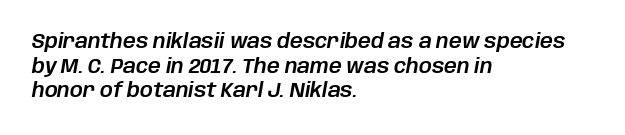
Q: Is the text italic (slanted)? A: Yes, it leans right by about 10 degrees.
Q: Is the text underlined? A: No.
Q: How is the paragraph aligned? A: Left-aligned.
Q: Is the spacing between letters normal or unusually wide? A: Normal.
